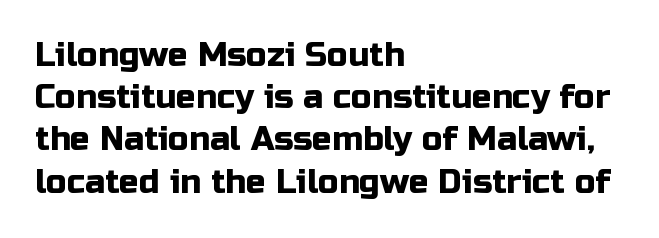
{"serif": "no", "italic": "no", "width": "normal", "stroke_contrast": "low", "x_height": "medium", "monospaced": "no", "underline": "no", "align": "left", "line_spacing": "normal", "line_spacing_ratio": 1.28, "letter_spacing": "normal", "letter_spacing_em": 0.0, "glyph_px": 33}
